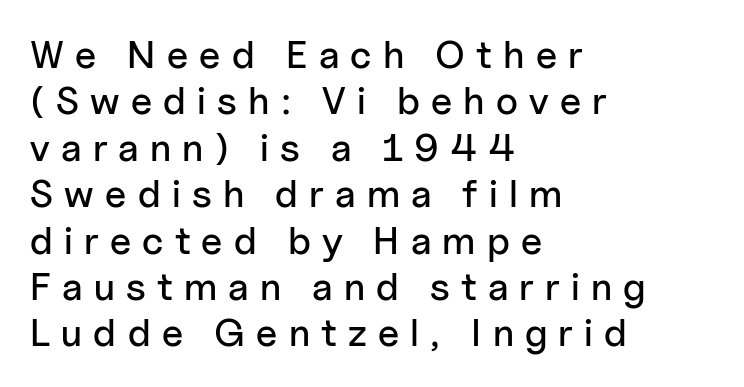
Q: Is the text italic (slanted)? A: No, it is upright.
Q: Is the typeface a serif or a sans-serif typeface? A: Sans-serif.
Q: Is the text underlined? A: No.
Q: How is the paragraph aligned? A: Left-aligned.
Q: Is the spacing between letters normal or unusually wide? A: Unusually wide.
Q: Width (condensed, normal, or wide)? A: Normal.
Q: Stroke contrast? A: Low.
Q: x-height? A: Medium.
Q: Monospaced? A: No.
